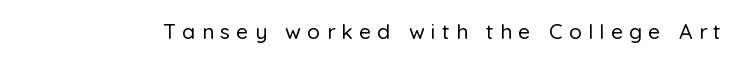
The area under the type is left untouched. Words appear elongated and porous because spacing is wide. Does the lettering tilt? It doesn't — this is upright.
